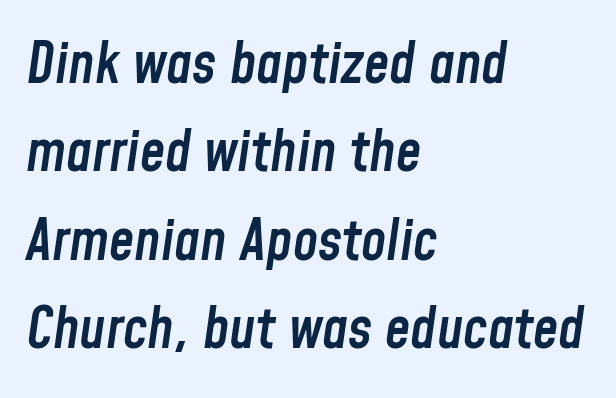
The image shows 57 px semibold, condensed type, italic (leaning right); set left-aligned, normal line spacing (1.55x), normal letter spacing, not underlined; low stroke contrast and a medium x-height.
